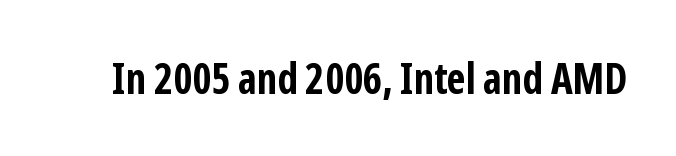
The image shows 42 px bold, condensed sans-serif type, upright; set normal letter spacing, not underlined; low stroke contrast and a medium x-height.
